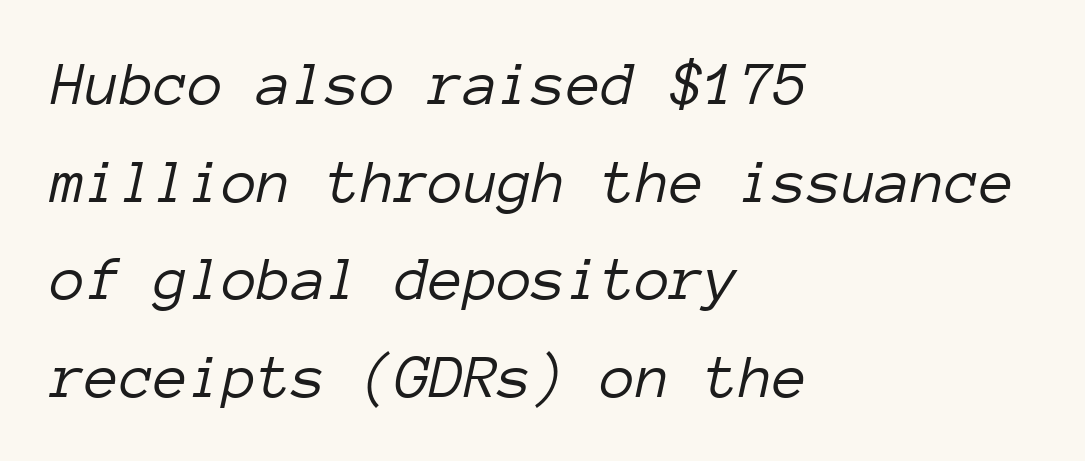
{"italic": "yes", "lean": "right", "slant_degrees": 12, "bold": "no", "weight": "light", "width": "normal", "stroke_contrast": "low", "x_height": "medium", "monospaced": "yes", "underline": "no", "align": "left", "line_spacing": "normal", "line_spacing_ratio": 1.55, "letter_spacing": "normal", "letter_spacing_em": 0.0, "glyph_px": 63}
